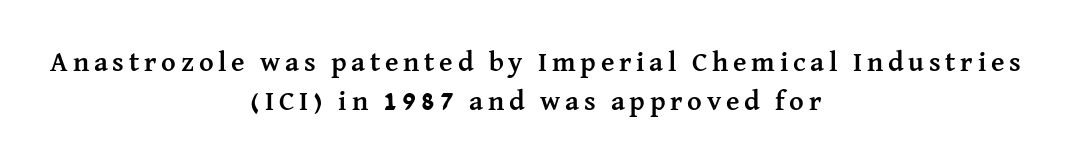
{"serif": "yes", "italic": "no", "bold": "yes", "weight": "semibold", "width": "normal", "stroke_contrast": "medium", "x_height": "medium", "monospaced": "no", "underline": "no", "align": "center", "line_spacing": "normal", "line_spacing_ratio": 1.39, "glyph_px": 28}
